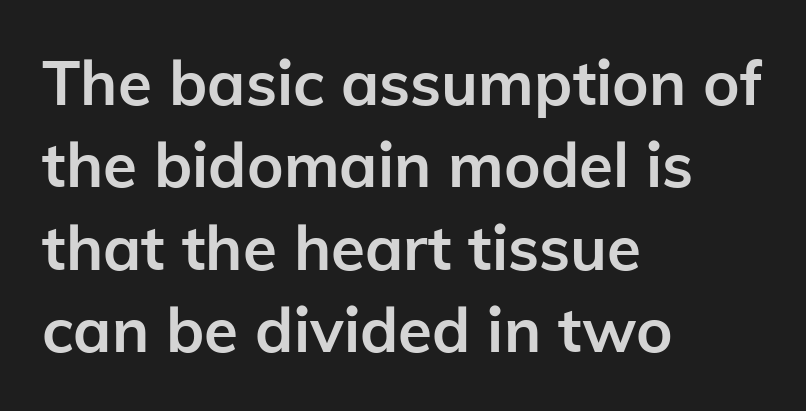
Thick stems and heavy bowls — unmistakably bold. Italic? Not at all — the glyphs are vertical. A typesetter would call this zero additional tracking. Line spacing here is normal. Left-aligned paragraph, ragged on the right. A typesetter would call this proportional, since set widths differ per character.
